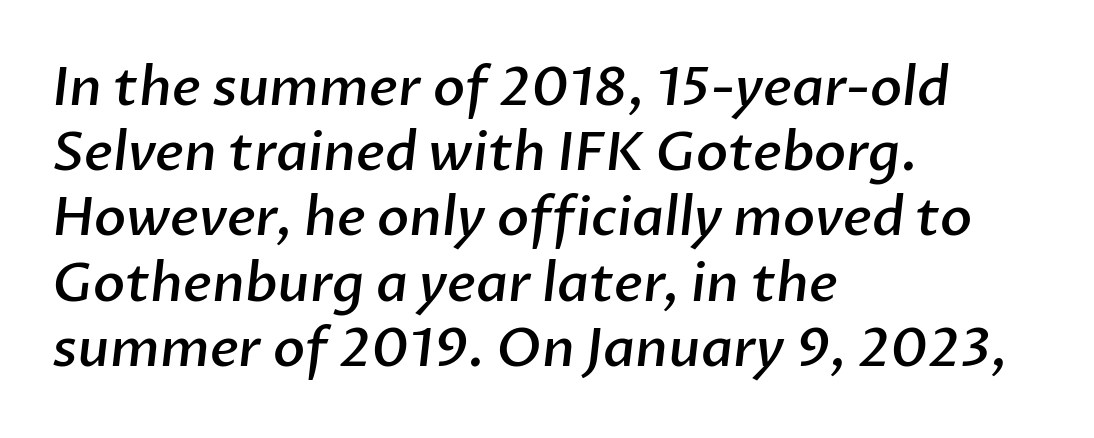
You could not count columns in this text — the font is proportionally spaced. Caption: standard tracking, unaltered. These lines carry some extra weight — a demibold, not a full bold. Check the space under the baseline: it is left empty. What kind of face is this? One without serifs — a sans.
